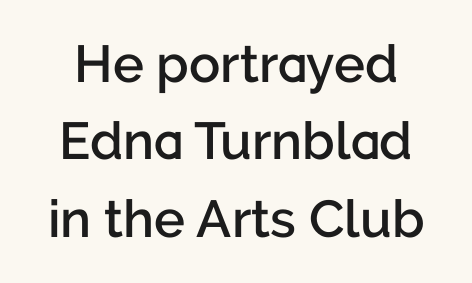
{"serif": "no", "italic": "no", "bold": "semi", "weight": "semibold", "width": "normal", "stroke_contrast": "low", "x_height": "medium", "monospaced": "no", "underline": "no", "line_spacing": "normal", "line_spacing_ratio": 1.49, "letter_spacing": "normal", "letter_spacing_em": 0.0, "glyph_px": 52}
